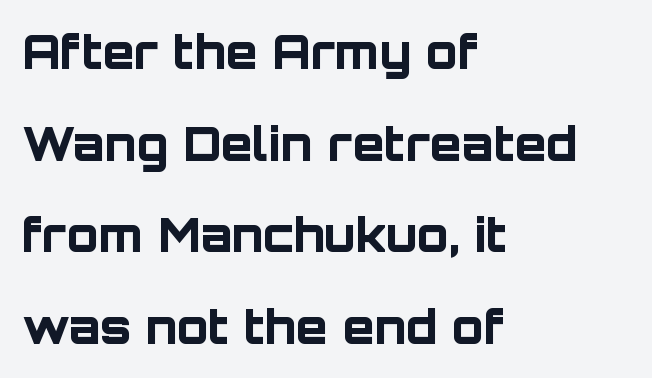
The paragraph has a hard left edge and a soft right edge. No word sits above an underline. Notice how thick the strokes are: this is what a full bold looks like. This sample uses plain, unmodified letter spacing. Horizontal bands of white between lines are thick stripes.
